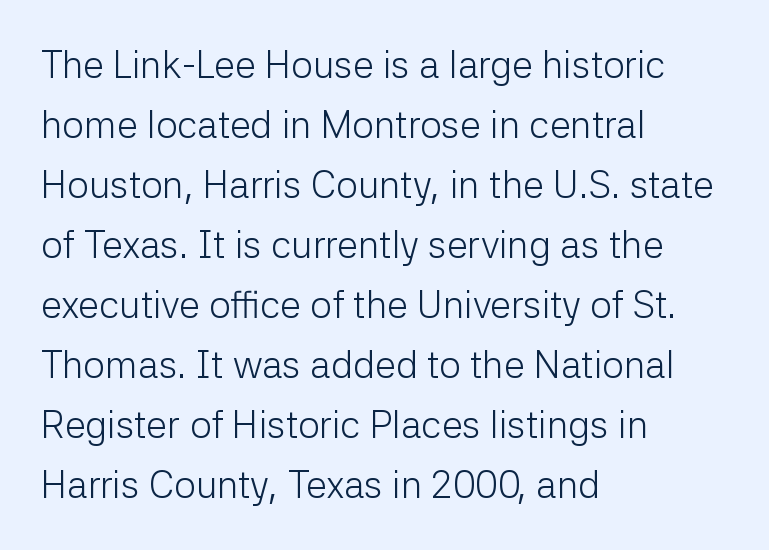
{"serif": "no", "italic": "no", "bold": "no", "weight": "light", "width": "normal", "stroke_contrast": "low", "x_height": "medium", "monospaced": "no", "underline": "no", "align": "left", "line_spacing": "normal", "line_spacing_ratio": 1.58, "letter_spacing": "normal", "letter_spacing_em": 0.0, "glyph_px": 38}
